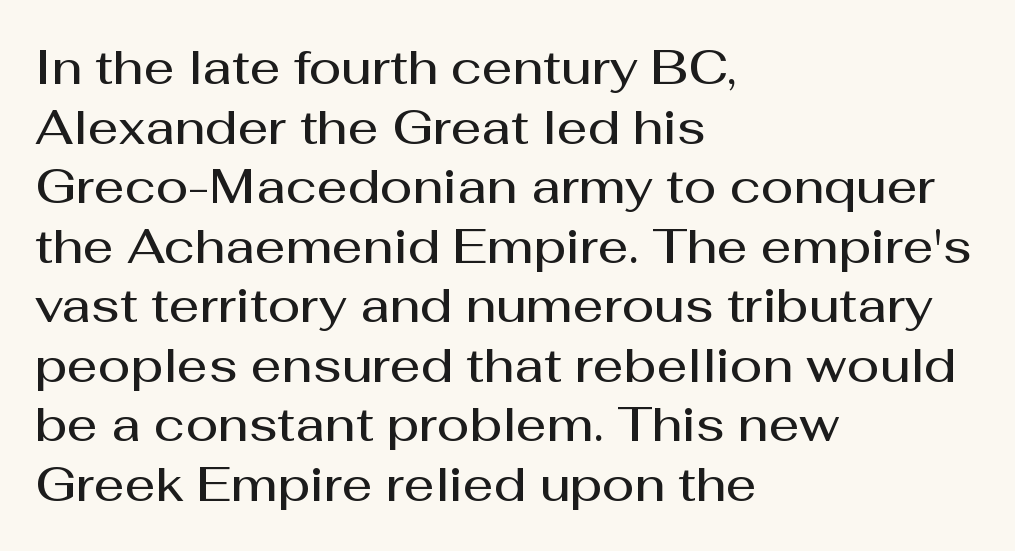
{"serif": "no", "italic": "no", "bold": "semi", "weight": "semibold", "width": "normal", "stroke_contrast": "medium", "x_height": "medium", "monospaced": "no", "underline": "no", "align": "left", "line_spacing_ratio": 1.24, "letter_spacing": "normal", "letter_spacing_em": 0.0, "glyph_px": 48}
